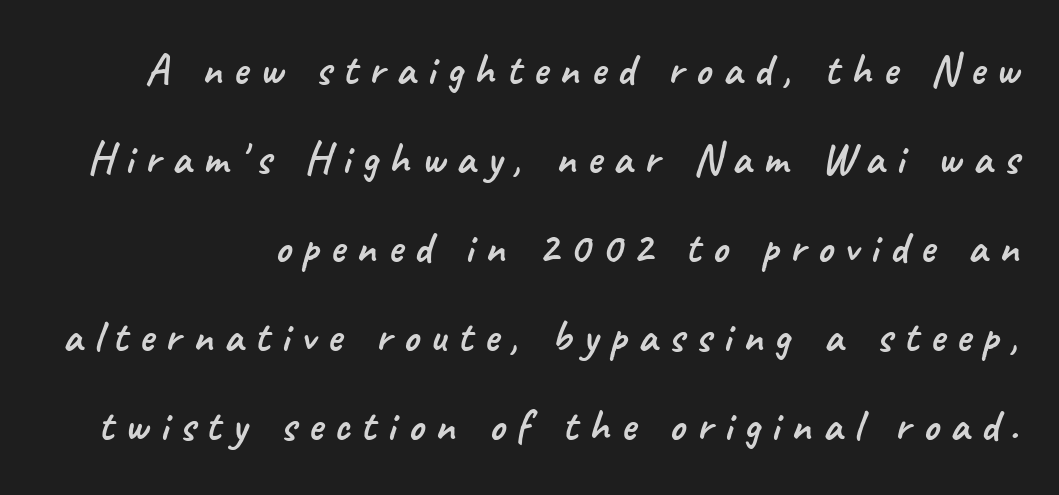
Q: Is the typeface a serif or a sans-serif typeface? A: Sans-serif.
Q: Is the text underlined? A: No.
Q: Is the spacing between letters normal or unusually wide? A: Unusually wide.
Q: Is the spacing between lines tight, normal or loose? A: Loose.
Q: Width (condensed, normal, or wide)? A: Normal.
Q: Stroke contrast? A: Low.
Q: x-height? A: Small.
Q: Monospaced? A: No.
